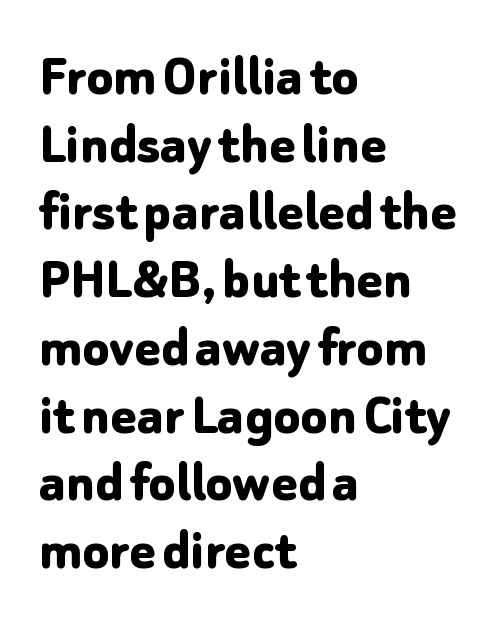
The image shows 61 px bold sans-serif type, upright; set left-aligned, tight line spacing (1.11x), normal letter spacing, not underlined; low stroke contrast and a medium x-height.
